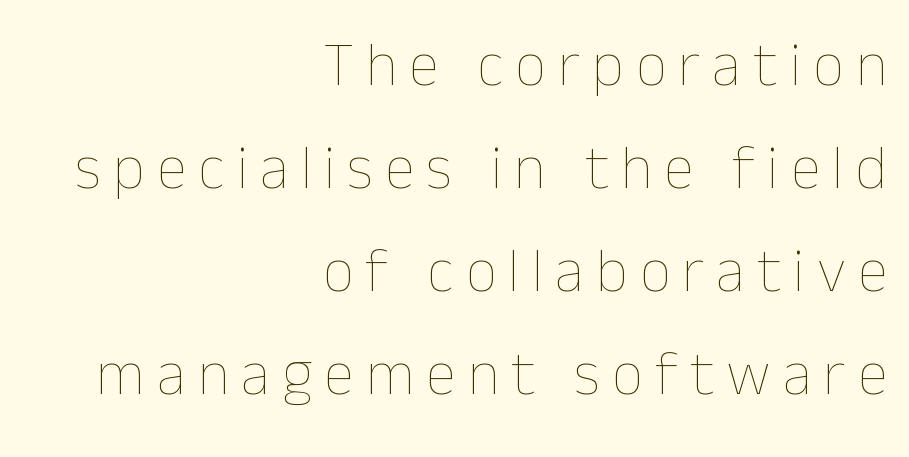
Normally led — the rows are evenly, conventionally spaced. Ascenders rise straight up at ninety degrees. Summary of weight: not heavy and not bold. Each letter keeps its own natural width here, so spacing adapts to shape.
